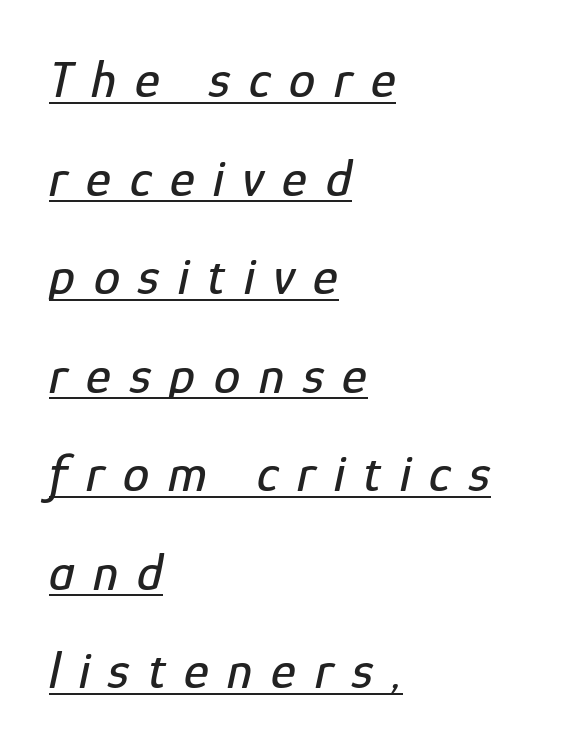
Q: Is the text italic (slanted)? A: Yes, it leans right by about 12 degrees.
Q: Is the text underlined? A: Yes.
Q: How is the paragraph aligned? A: Left-aligned.
Q: Is the spacing between letters normal or unusually wide? A: Unusually wide.
Q: Width (condensed, normal, or wide)? A: Condensed.
Q: Stroke contrast? A: Low.
Q: x-height? A: Medium.
Q: Monospaced? A: No.
